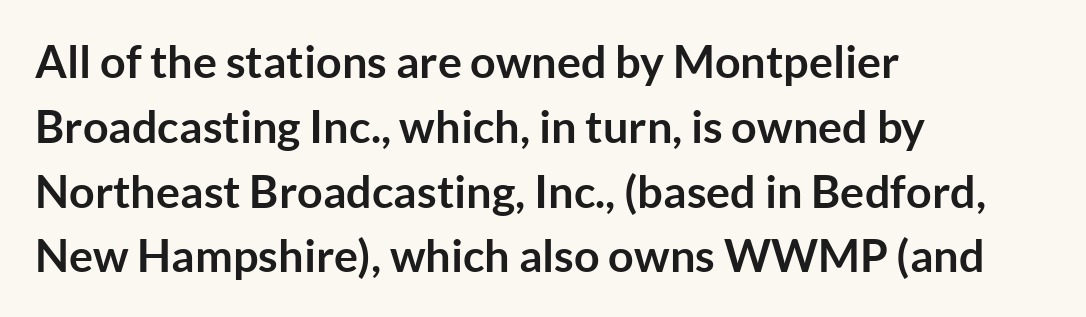
{"serif": "no", "italic": "no", "bold": "yes", "weight": "semibold", "width": "normal", "stroke_contrast": "low", "x_height": "medium", "monospaced": "no", "underline": "no", "align": "left", "line_spacing": "normal", "line_spacing_ratio": 1.44, "letter_spacing": "normal", "letter_spacing_em": 0.0, "glyph_px": 45}
